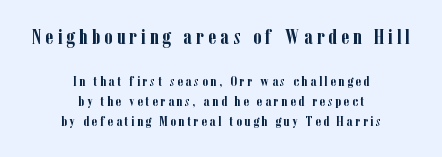
{"italic": "no", "bold": "yes", "underline": "no", "align": "center", "line_spacing": "normal", "line_spacing_ratio": 1.43, "larger_block": "first", "size_ratio": 1.5, "glyph_px": 21}
